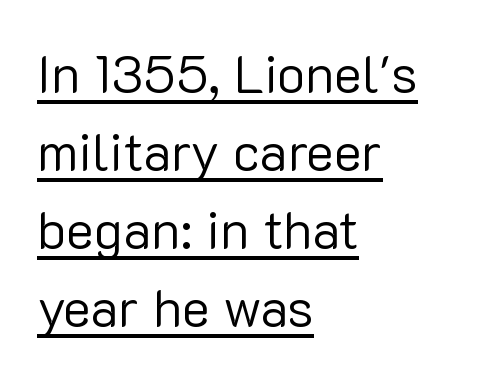
Is the letter spacing exaggerated? No — it looks like the ordinary default. In CSS terms this would be text-align: left. Regular leading. Weight: in the light-to-regular range. The font's upright variant was chosen for this text. Type style note: lacks serifs.
